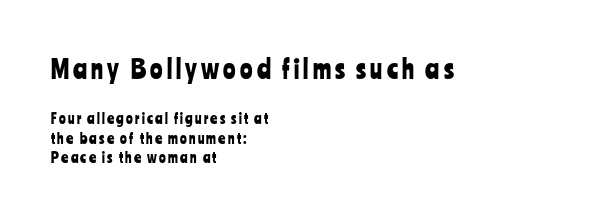
{"italic": "no", "underline": "no", "align": "left", "line_spacing": "normal", "line_spacing_ratio": 1.42, "larger_block": "first", "size_ratio": 1.86, "glyph_px": 26}
